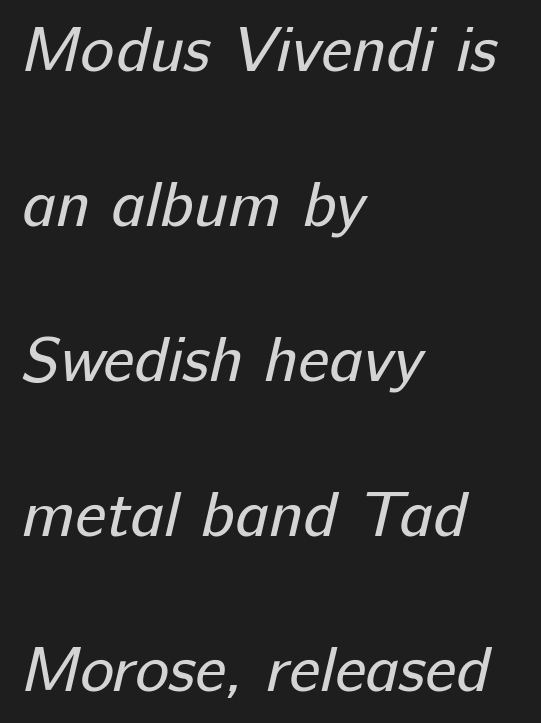
The image shows 64 px regular-weight sans-serif type; set left-aligned, loose line spacing (2.42x), normal letter spacing, not underlined; low stroke contrast and a medium x-height.
